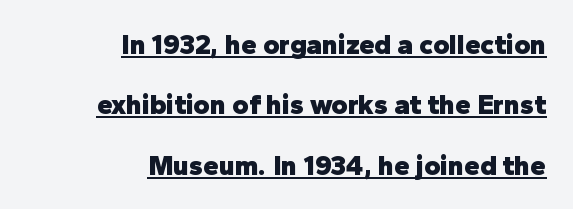
Horizontal alignment here is rightward, an uncommon choice for prose. In terms of letterform style, serifs are entirely absent. Does the lettering tilt? It doesn't — this is upright. Plenty of ink on the page — the face is bold. Each word holds together tightly as a unit, with standard inter-letter gaps.
